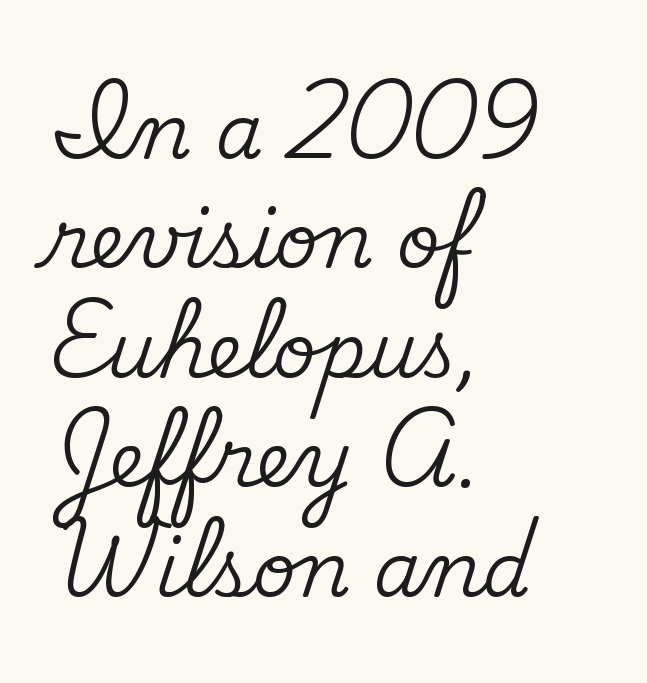
{"width": "normal", "stroke_contrast": "medium", "x_height": "small", "monospaced": "no", "underline": "no", "align": "left", "line_spacing": "normal", "line_spacing_ratio": 1.44, "letter_spacing": "normal", "letter_spacing_em": 0.0, "glyph_px": 76}
